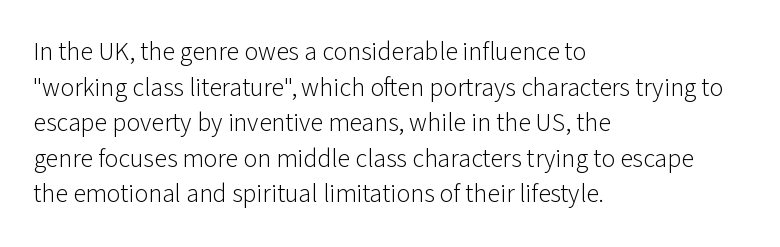
The line texture is even and compact thanks to regular tracking. Honestly, the row spacing looks completely unremarkable. Every row of glyphs begins at an identical x-position on the left. The letters stand straight up with perfectly vertical stems. Stroke thickness stays within the range of a standard reading face or lighter. Unmarked baselines from the first word to the last.
